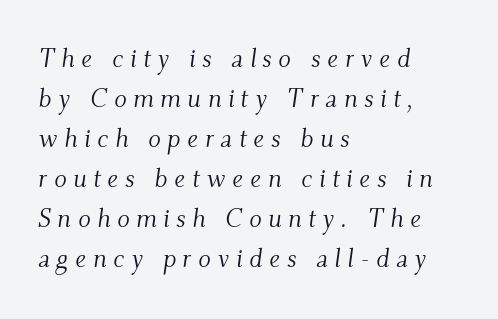
Is this a heavy cut? Hardly; it is regular or lighter. Display-style spreading of the glyphs; the letterfit is very open. Descenders are the only things crossing below the line. Rendered with sloped, italic letterforms.
